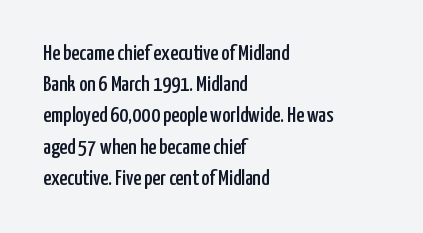
Nope, not italic — everything's standing straight. You could call the tracking neutral — neither tight nor loose. Descenders hang freely into open space. Vertical spacing — default. The compositor pushed each line to the left boundary.
